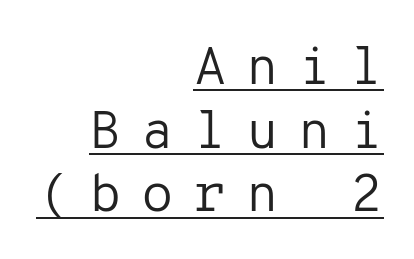
Q: Is the text bold? A: No.
Q: Is the text italic (slanted)? A: No, it is upright.
Q: Is the typeface a serif or a sans-serif typeface? A: Sans-serif.
Q: Is the text underlined? A: Yes.
Q: How is the paragraph aligned? A: Right-aligned.
Q: Is the spacing between letters normal or unusually wide? A: Unusually wide.
Q: Width (condensed, normal, or wide)? A: Normal.
Q: Stroke contrast? A: Low.
Q: x-height? A: Medium.
Q: Monospaced? A: Yes.
